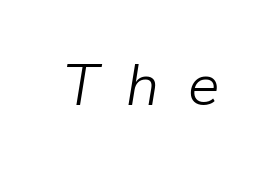
{"italic": "yes", "lean": "right", "slant_degrees": 9, "bold": "no", "weight": "light", "width": "normal", "stroke_contrast": "low", "x_height": "medium", "monospaced": "no", "underline": "no", "letter_spacing": "wide", "letter_spacing_em": 0.48, "glyph_px": 59}
